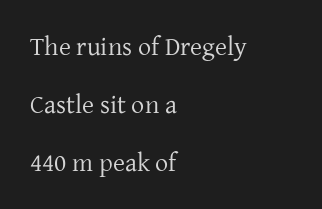
The image shows 26 px text type, upright; set left-aligned, loose line spacing (2.23x), normal letter spacing, not underlined.
